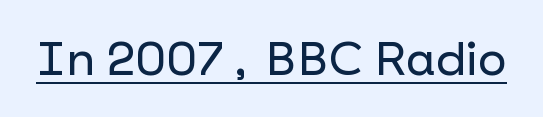
{"serif": "no", "italic": "no", "width": "normal", "stroke_contrast": "low", "x_height": "medium", "underline": "yes", "letter_spacing": "normal", "letter_spacing_em": 0.0, "glyph_px": 47}
